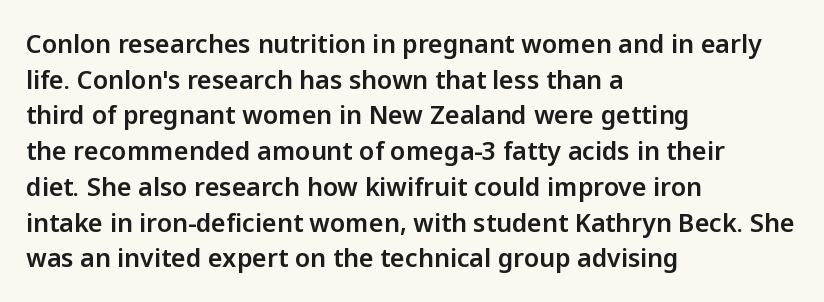
The image shows 25 px text type, upright; set left-aligned, normal line spacing (1.43x), normal letter spacing, not underlined.
